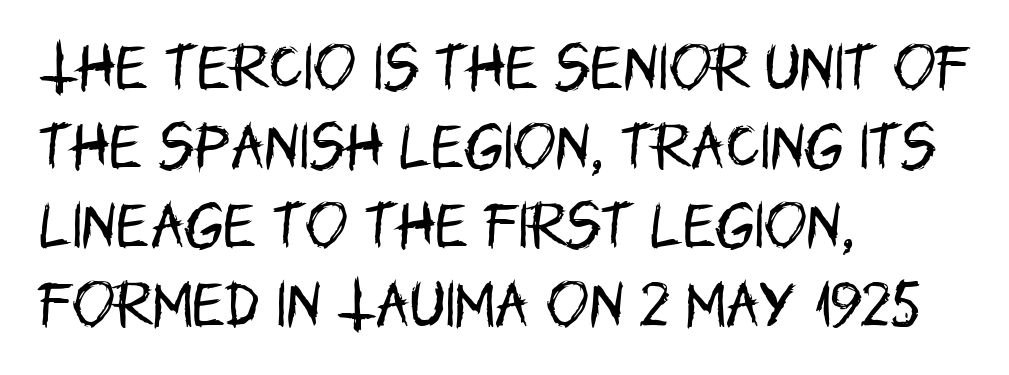
The image shows 51 px regular-weight, condensed sans-serif type, upright; set left-aligned, normal line spacing (1.55x), normal letter spacing, not underlined; low stroke contrast and a large x-height.
